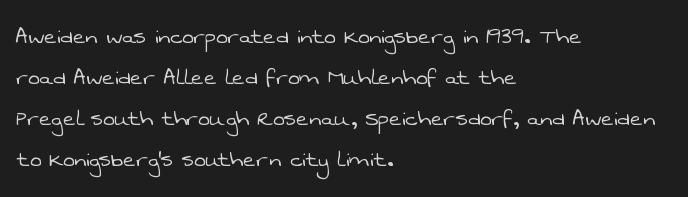
The image shows 27 px text type; set left-aligned, normal line spacing (1.52x), normal letter spacing, not underlined.
